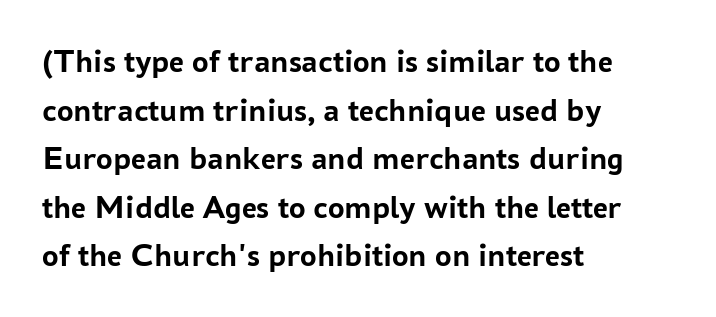
The image shows 33 px semibold sans-serif type, upright; set left-aligned, normal line spacing (1.47x), normal letter spacing, not underlined; low stroke contrast and a medium x-height.
